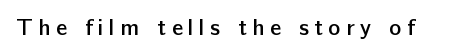
Q: Is the text bold? A: Semi-bold.
Q: Is the text italic (slanted)? A: No, it is upright.
Q: Is the text underlined? A: No.
Q: Is the spacing between letters normal or unusually wide? A: Unusually wide.
